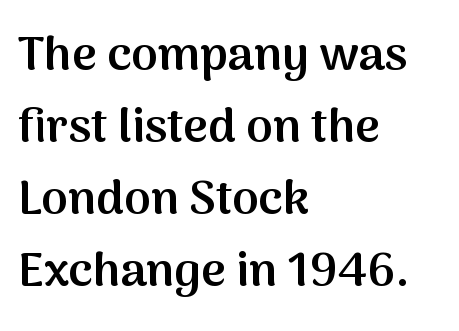
Q: Is the text bold? A: Semi-bold.
Q: Is the text italic (slanted)? A: No, it is upright.
Q: Is the typeface a serif or a sans-serif typeface? A: Sans-serif.
Q: Is the text underlined? A: No.
Q: How is the paragraph aligned? A: Left-aligned.
Q: Is the spacing between letters normal or unusually wide? A: Normal.
Q: Is the spacing between lines tight, normal or loose? A: Normal.
Q: Width (condensed, normal, or wide)? A: Normal.
Q: Stroke contrast? A: Medium.
Q: x-height? A: Medium.
Q: Monospaced? A: No.
